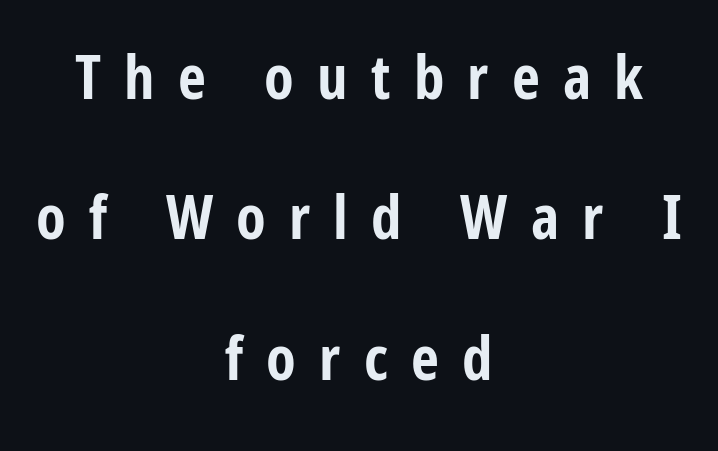
Note the varied advance widths — an 'i' is clearly narrower than an 'm'. Is the letter spacing exaggerated? Yes — the characters are pushed far apart. Decoration check: the copy has no underline. The block of text is sparse from top to bottom, with ample space between rows. Quick note: not italic, upright.
